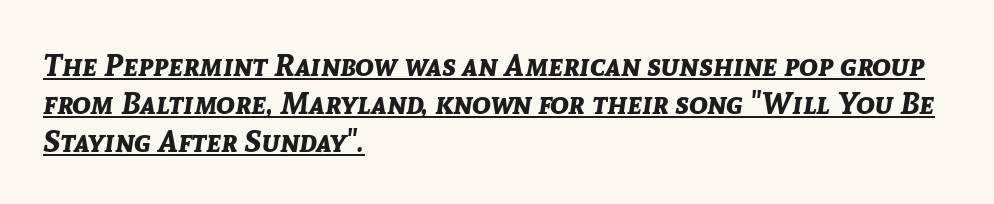
Q: Is the text bold? A: Yes.
Q: Is the text italic (slanted)? A: Yes, it leans right by about 8 degrees.
Q: Is the text underlined? A: Yes.
Q: How is the paragraph aligned? A: Left-aligned.
Q: Is the spacing between letters normal or unusually wide? A: Normal.
Q: Width (condensed, normal, or wide)? A: Normal.
Q: Stroke contrast? A: Low.
Q: x-height? A: Medium.
Q: Monospaced? A: No.
